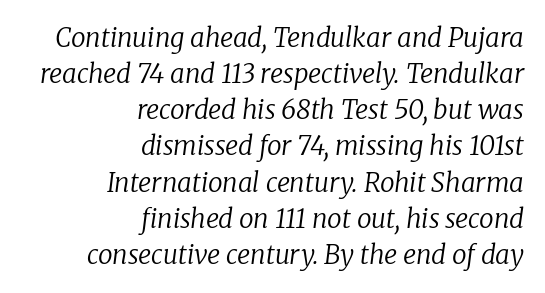
{"italic": "yes", "lean": "right", "slant_degrees": 8, "bold": "no", "underline": "no", "align": "right", "line_spacing": "normal", "line_spacing_ratio": 1.39, "letter_spacing": "normal", "letter_spacing_em": 0.0, "glyph_px": 26}
